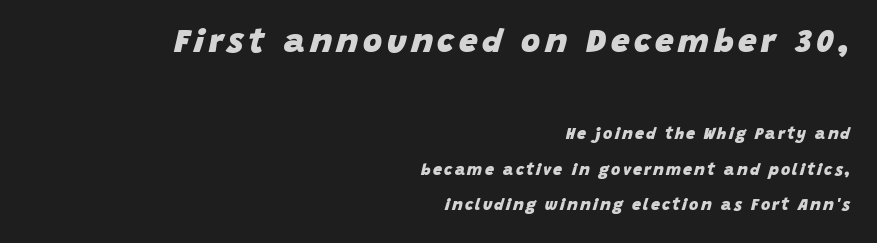
The image shows 33 px heavy type, italic (leaning right); set right-aligned, loose line spacing (2.23x), not underlined; the first (top) block is 2.06x larger; low stroke contrast and a large x-height.
